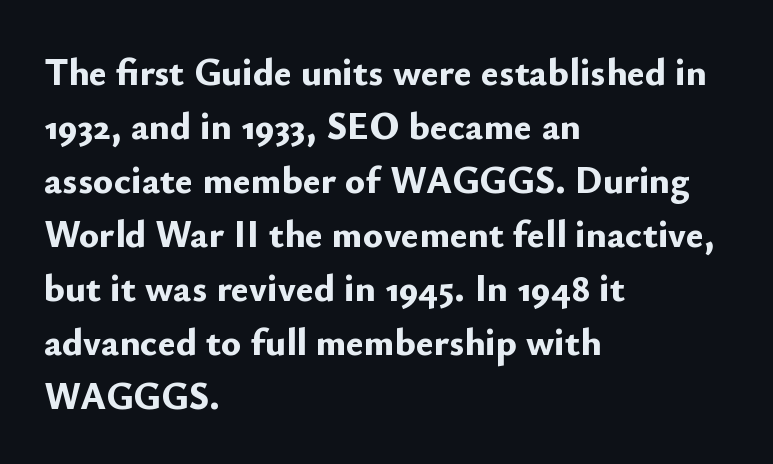
{"serif": "no", "italic": "no", "bold": "yes", "weight": "bold", "width": "normal", "stroke_contrast": "low", "x_height": "small", "monospaced": "no", "underline": "no", "align": "left", "line_spacing": "normal", "line_spacing_ratio": 1.42, "letter_spacing": "normal", "letter_spacing_em": 0.0, "glyph_px": 38}
